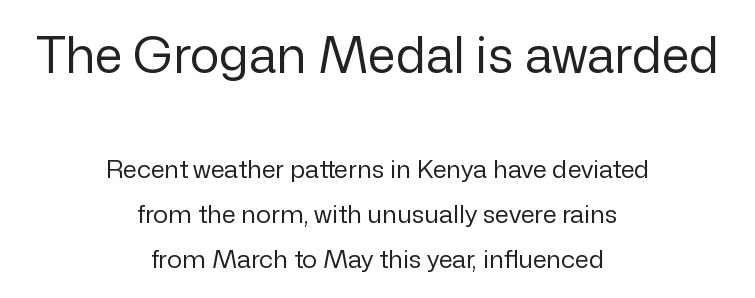
{"serif": "no", "italic": "no", "bold": "no", "weight": "regular", "width": "normal", "stroke_contrast": "low", "x_height": "medium", "monospaced": "no", "underline": "no", "align": "center", "line_spacing_ratio": 1.79, "letter_spacing": "normal", "letter_spacing_em": 0.0, "larger_block": "first", "size_ratio": 2.0, "glyph_px": 50}
